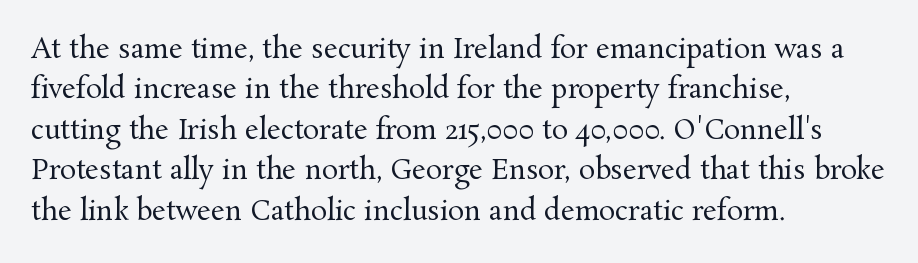
The passage shown stacks its lines at a standard gap. Students, note that the glyphs here touch the page at normal intervals. This reads as an unemphasized weight, regular at the heaviest. Typeset ragged right — the left edge is the straight one. No italicization has been applied; the sample stays upright.
